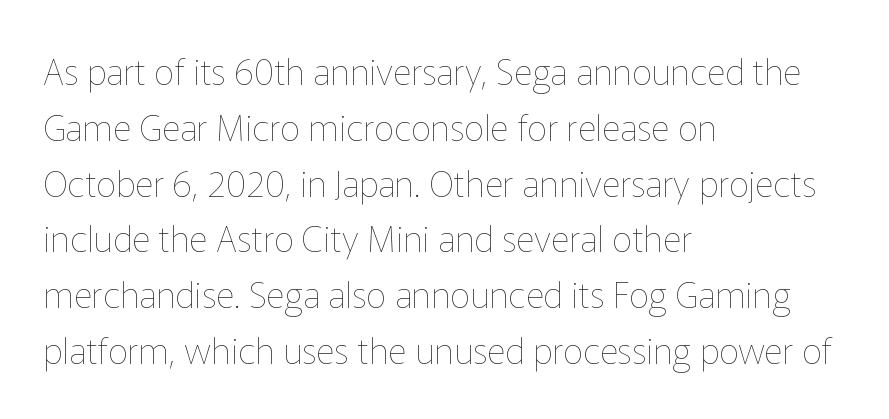
The image shows 36 px thin type, upright; set left-aligned, normal line spacing (1.55x), normal letter spacing, not underlined; low stroke contrast and a medium x-height.
